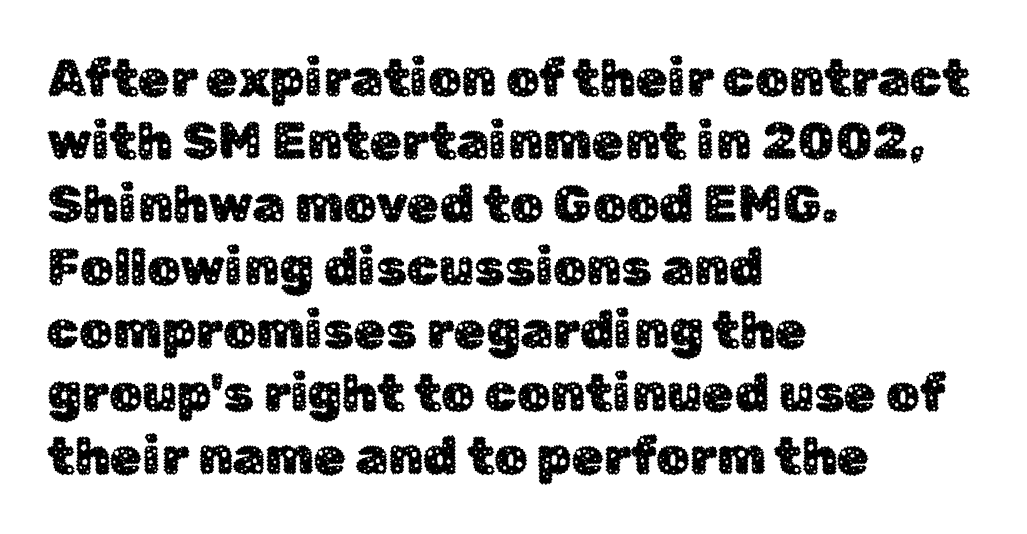
Here the designer chose a conventional face with non-uniform glyph widths. The designer went with a sans here, leaving each stem footless. Unmarked baselines from the first word to the last. Leftover space on each line is placed entirely after the last word.
